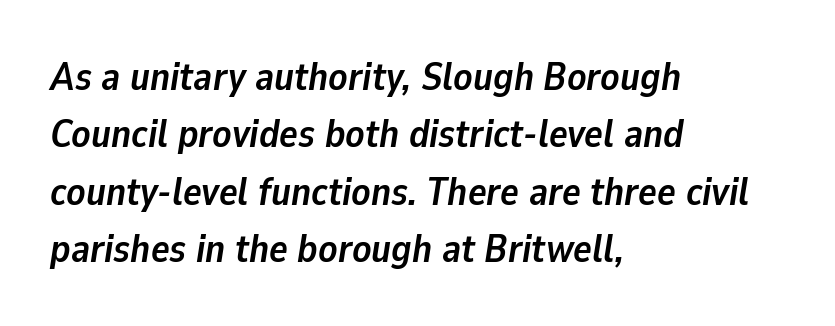
Q: Is the text bold? A: Yes.
Q: Is the text italic (slanted)? A: Yes, it leans right by about 9 degrees.
Q: Is the text underlined? A: No.
Q: How is the paragraph aligned? A: Left-aligned.
Q: Is the spacing between letters normal or unusually wide? A: Normal.
Q: Is the spacing between lines tight, normal or loose? A: Normal.
Q: Width (condensed, normal, or wide)? A: Normal.
Q: Stroke contrast? A: Low.
Q: x-height? A: Medium.
Q: Monospaced? A: No.
